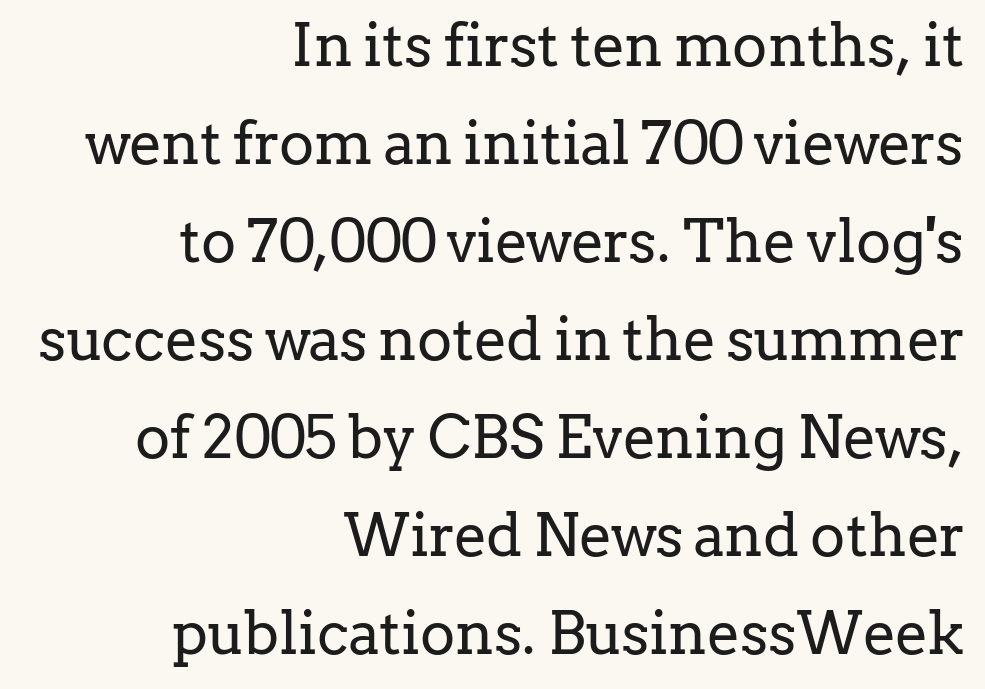
Whoever set this chose a conventional vertical rhythm. Each letter keeps its own natural width here, so spacing adapts to shape. Horizontally, the lines are justified to the trailing edge only. Honestly, there is no underline to notice here at all. Is the type heavy? It reads as light-to-regular instead.
